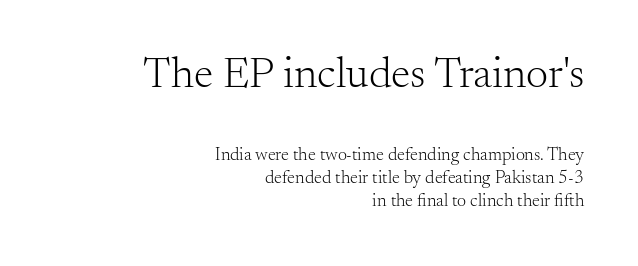
{"serif": "yes", "italic": "no", "bold": "no", "weight": "light", "width": "normal", "stroke_contrast": "medium", "x_height": "small", "monospaced": "no", "underline": "no", "align": "right", "line_spacing": "normal", "line_spacing_ratio": 1.29, "letter_spacing": "normal", "letter_spacing_em": 0.0, "larger_block": "first", "size_ratio": 2.44, "glyph_px": 44}
